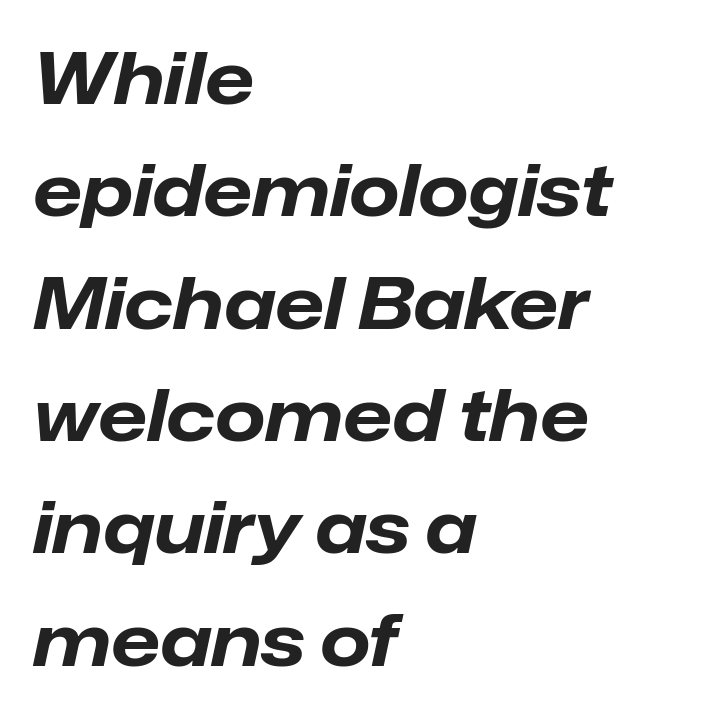
{"italic": "yes", "lean": "right", "slant_degrees": 12, "bold": "yes", "weight": "bold", "width": "normal", "stroke_contrast": "low", "x_height": "medium", "monospaced": "no", "underline": "no", "align": "left", "line_spacing": "normal", "line_spacing_ratio": 1.56, "letter_spacing": "normal", "letter_spacing_em": 0.0, "glyph_px": 72}
